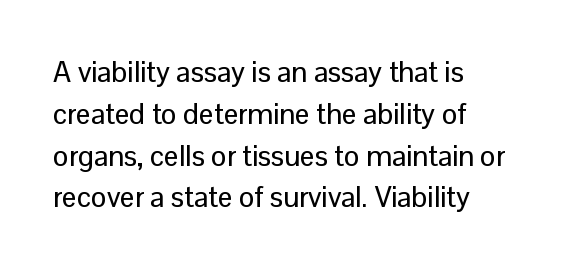
The image shows 29 px sans-serif type, upright; set left-aligned, normal line spacing (1.44x), normal letter spacing, not underlined; low stroke contrast and a medium x-height.
